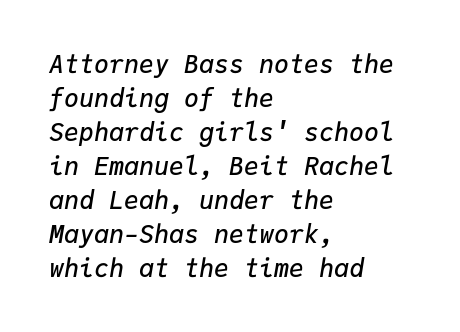
Q: Is the text bold? A: Semi-bold.
Q: Is the text italic (slanted)? A: Yes, it leans right by about 9 degrees.
Q: Is the text underlined? A: No.
Q: How is the paragraph aligned? A: Left-aligned.
Q: Is the spacing between letters normal or unusually wide? A: Normal.
Q: Is the spacing between lines tight, normal or loose? A: Normal.
